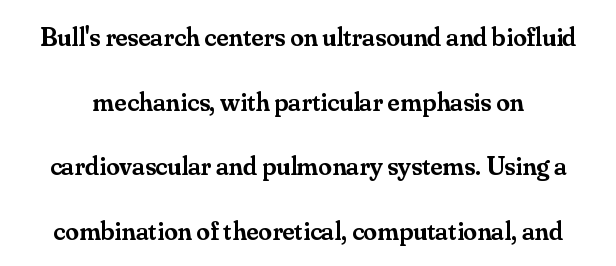
Q: Is the text bold? A: Semi-bold.
Q: Is the text italic (slanted)? A: No, it is upright.
Q: Is the text underlined? A: No.
Q: Is the spacing between letters normal or unusually wide? A: Normal.
Q: Is the spacing between lines tight, normal or loose? A: Loose.
